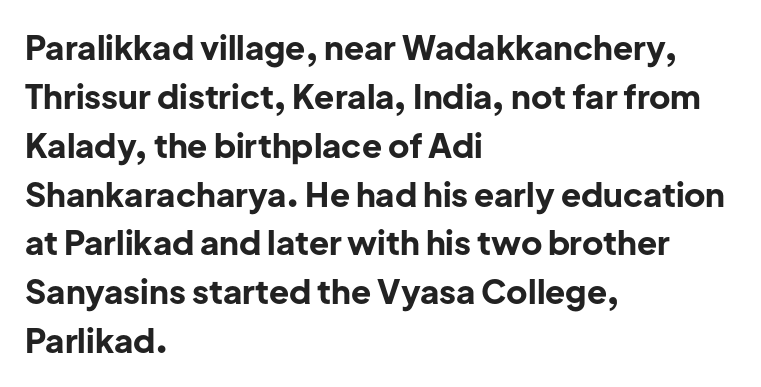
Just letters on the line, the space beneath them empty. Font category for this specimen: sans-serif. Proportional: the letters do not fall into vertical columns. Does extra space separate the letters? No, they use regular spacing. How would I describe the line gaps? Plain and ordinary.
